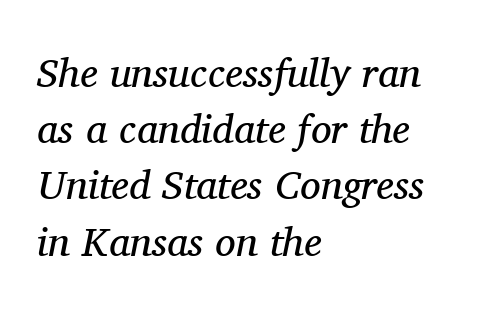
This sample uses a serif face. In terms of posture, this sample is oblique. The area under the type is left untouched. Weight: regular or lighter. The paragraph has a hard left edge and a soft right edge.
